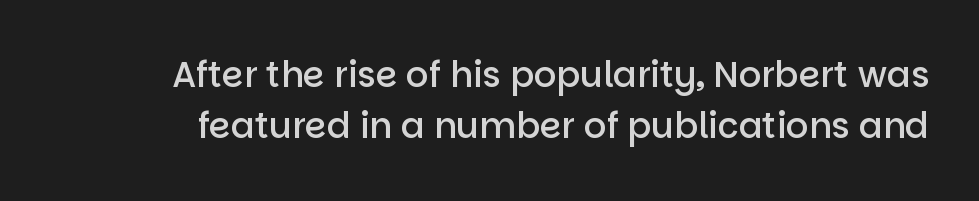
The image shows 35 px semibold sans-serif type, upright; set normal line spacing (1.45x), normal letter spacing, not underlined; low stroke contrast and a large x-height.
